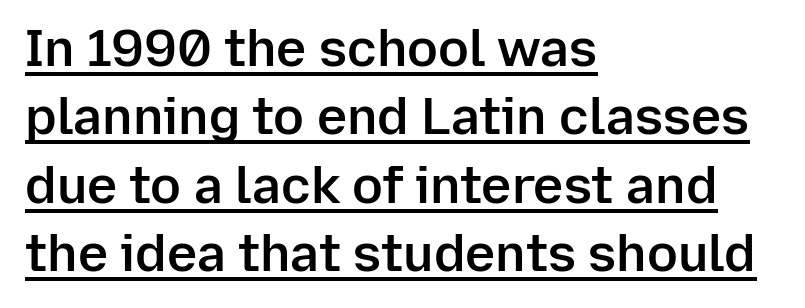
Do the characters align in a grid? No, the font is proportional. These lines were composed using upright roman letters. Line starts are locked; line ends wander. The font is running at a semibold setting, under full bold. Whoever set this chose a conventional vertical rhythm. The characters display no serif detailing; their extremities are plain.
